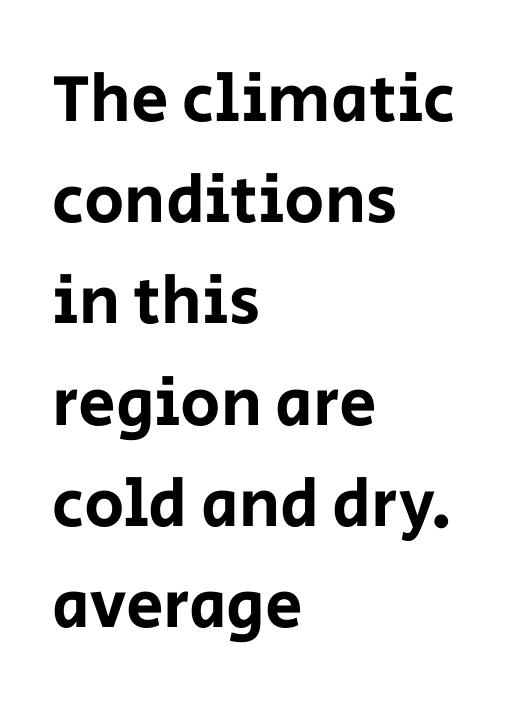
Honestly, the row spacing looks completely unremarkable. Nope, no serifs anywhere on these letters. Is there any slant? The stems are plumb. Spacing verdict: proportional, widths tailored to each character. Words float on clear page, feet unadorned. Each line starts at the same left margin while the right side varies.
